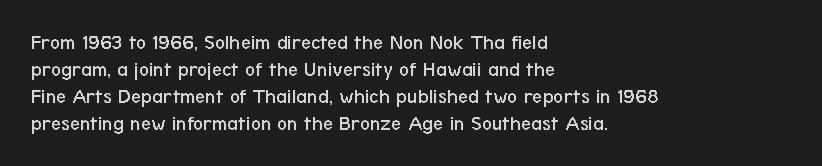
Q: Is the text bold? A: No.
Q: Is the text italic (slanted)? A: No, it is upright.
Q: Is the text underlined? A: No.
Q: How is the paragraph aligned? A: Left-aligned.
Q: Is the spacing between letters normal or unusually wide? A: Normal.
